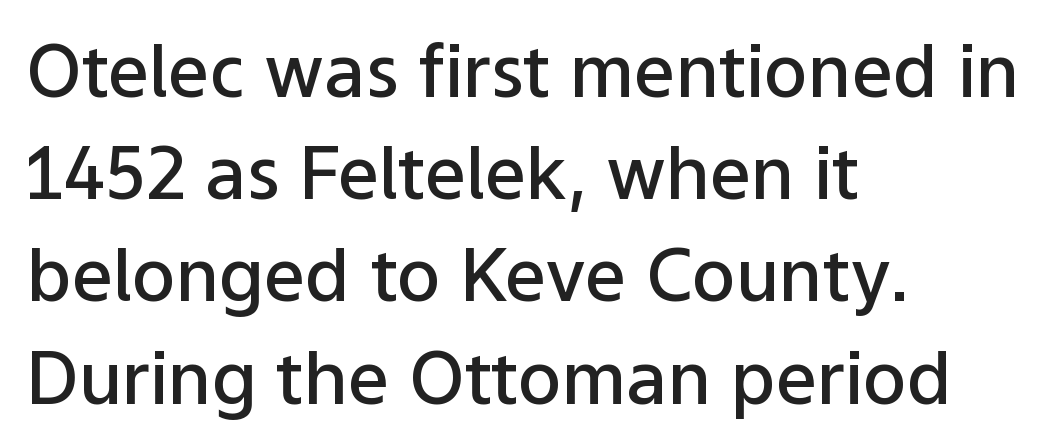
{"serif": "no", "italic": "no", "bold": "semi", "weight": "semibold", "width": "normal", "stroke_contrast": "low", "x_height": "medium", "monospaced": "no", "underline": "no", "align": "left", "line_spacing": "normal", "line_spacing_ratio": 1.4, "letter_spacing": "normal", "letter_spacing_em": 0.0, "glyph_px": 73}
